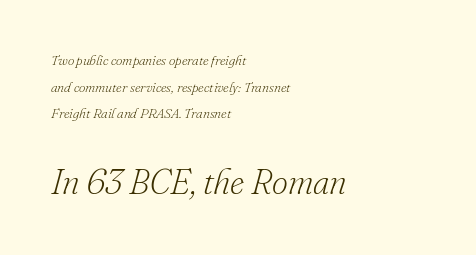
Looks like regular typesetting: each glyph gets only the width it needs. Quick note: underline off. Leading: increased. Each line starts at the same left margin while the right side varies.
